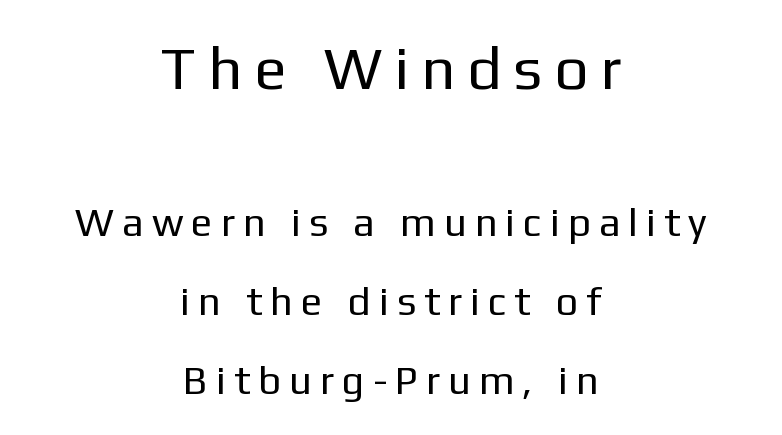
Anything drawn beneath the words? Only blank space. Size contrast runs from large at the top to small at the bottom. Letter spacing: wide. Look at the bottom of the vertical strokes: they stop flat, with no serifs. Both edges are ragged and mirror each other, which tells us the setting is centered. Rendered with straight, roman letterforms.
